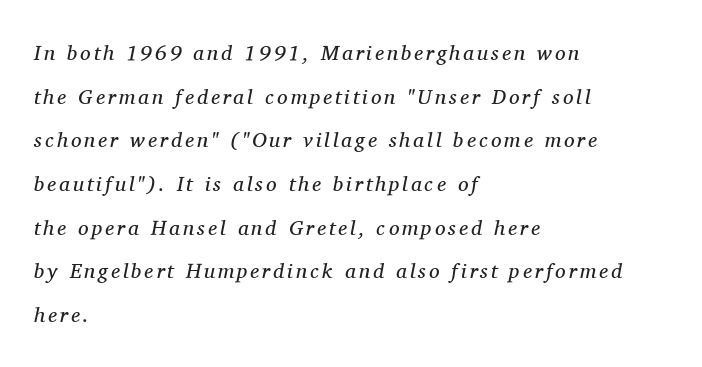
The image shows 21 px text type, italic (leaning right); set left-aligned, loose line spacing (2.08x), not underlined.
